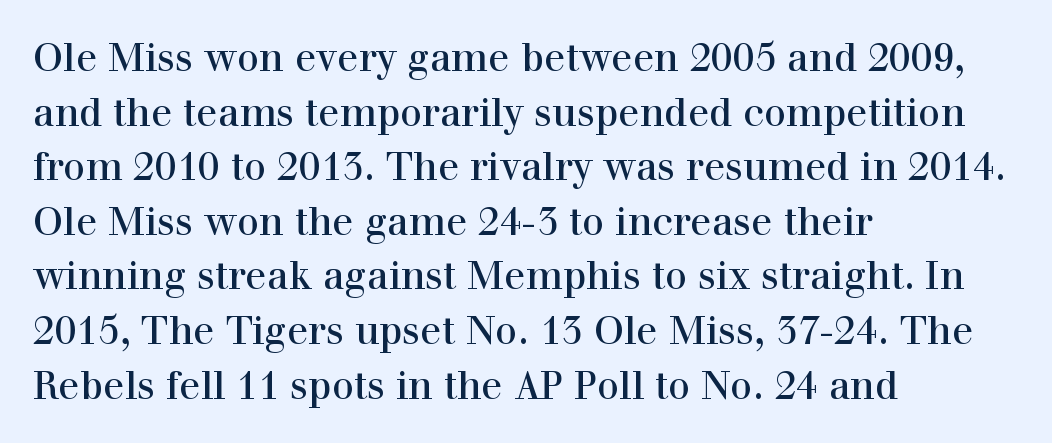
{"serif": "yes", "italic": "no", "width": "normal", "x_height": "medium", "monospaced": "no", "underline": "no", "align": "left", "line_spacing": "normal", "line_spacing_ratio": 1.4, "letter_spacing": "normal", "letter_spacing_em": 0.0, "glyph_px": 39}
